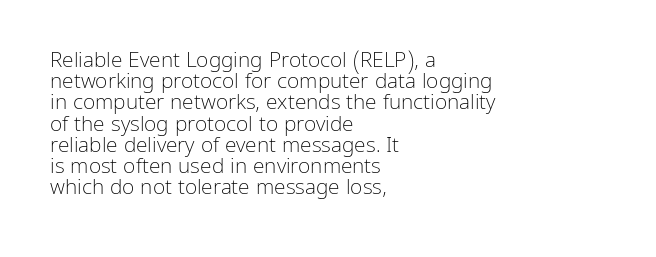
{"italic": "no", "bold": "no", "underline": "no", "align": "left", "line_spacing": "tight", "line_spacing_ratio": 1.01, "letter_spacing": "normal", "letter_spacing_em": 0.0, "glyph_px": 21}
